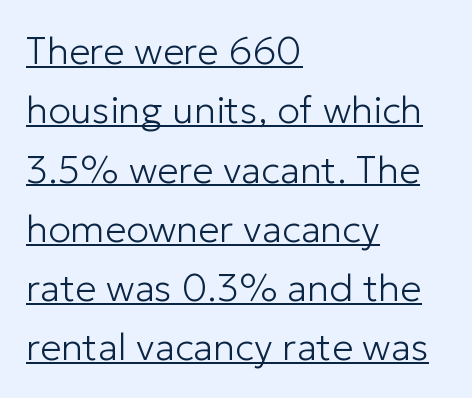
Each stroke keeps to a modest, everyday thickness or less. Do the letters lean? They stand straight. Alignment: flush left. These characters rest on top of a visible drawn line. The gaps between neighbouring characters are ordinary and unremarkable.
